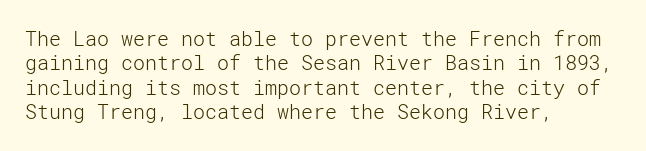
{"italic": "no", "bold": "no", "underline": "no", "align": "left", "line_spacing_ratio": 1.22, "letter_spacing": "normal", "letter_spacing_em": 0.0, "glyph_px": 20}
